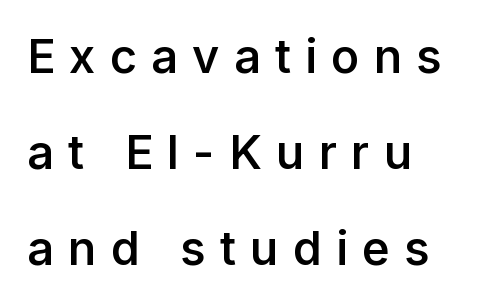
Each letter keeps its own natural width here, so spacing adapts to shape. Observe the absence of serifs on each vertical stroke in this sample. Rule under the text: the space is simply empty. Typographic density is moderately raised because the face is semibold.
